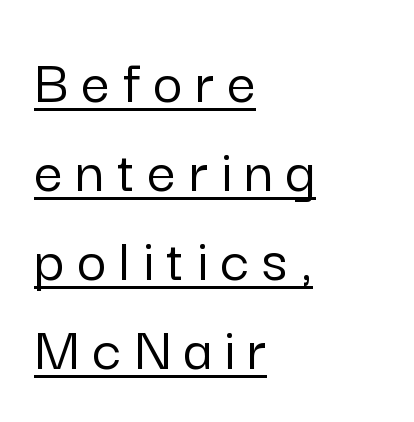
{"serif": "no", "italic": "no", "width": "normal", "stroke_contrast": "low", "x_height": "medium", "monospaced": "no", "underline": "yes", "align": "left", "line_spacing": "normal", "line_spacing_ratio": 1.39, "letter_spacing": "wide", "letter_spacing_em": 0.2, "glyph_px": 64}
